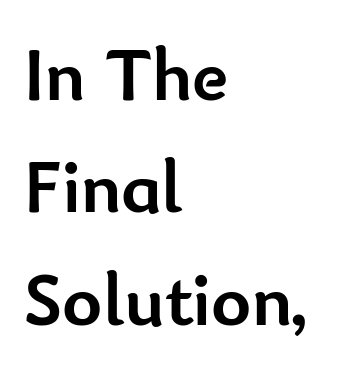
Decoration check: the copy has no underline. Stroke terminals: plain, sans-serif. These lines are set flush left with a ragged right edge. The face used here has the dense, thick strokes of a bold.
